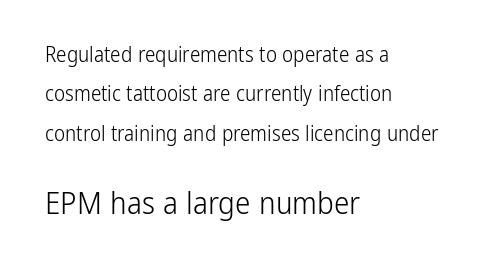
The image shows 31 px light, condensed sans-serif type, upright; set left-aligned, line spacing 1.88x, normal letter spacing, not underlined; the second (bottom) block is 1.48x larger; low stroke contrast and a medium x-height.
